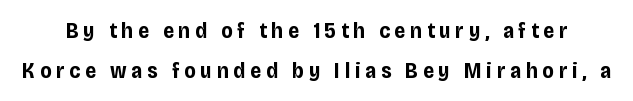
{"italic": "no", "bold": "yes", "underline": "no", "line_spacing_ratio": 1.8, "letter_spacing": "wide", "letter_spacing_em": 0.22, "glyph_px": 22}
